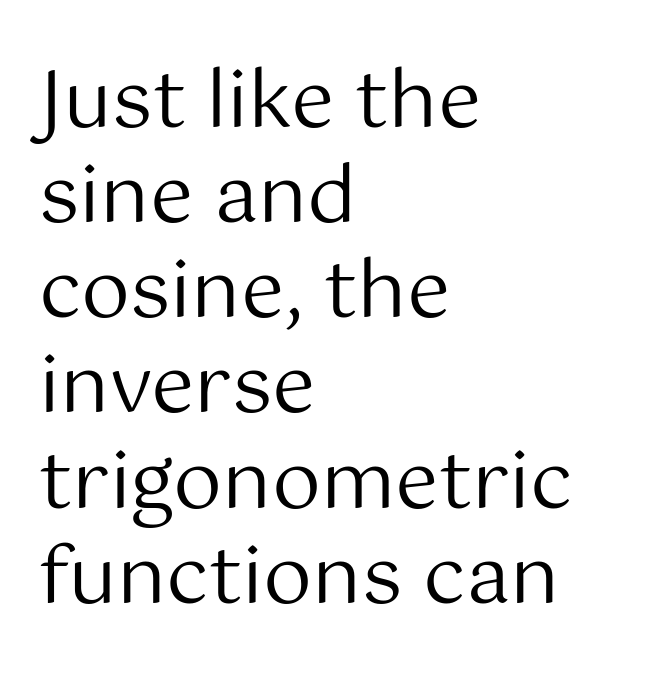
The image shows 78 px regular-weight sans-serif type, upright; set left-aligned, line spacing 1.22x, normal letter spacing, not underlined; medium stroke contrast and a medium x-height.
